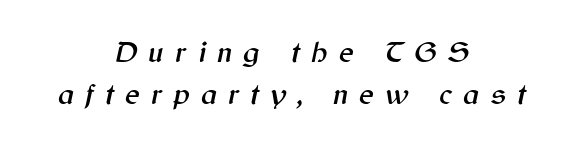
Looks like regular typesetting: each glyph gets only the width it needs. In terms of letterspacing, this is a distinctly airy, spread setting. Horizontal bands of white between lines are of average thickness. The passage shown is not underscored anywhere. Typeset on center — no edge is straight. The glyphs look as if they've been sheared to an angle.
